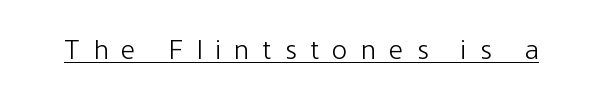
The image shows 28 px light, condensed sans-serif type, upright; set unusually wide letter spacing (+0.49 em), underlined; low stroke contrast and a medium x-height.
